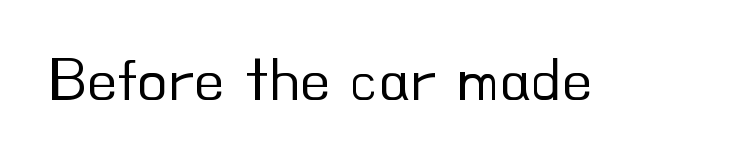
This rendering leaves character spacing at its baseline value. Italic: no, the glyphs are upright roman. Decoration check: the copy has no underline. This sample uses a sans-serif face.
